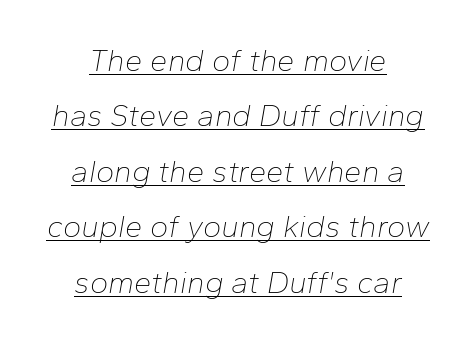
{"italic": "yes", "lean": "right", "slant_degrees": 10, "bold": "no", "weight": "thin", "width": "normal", "stroke_contrast": "low", "x_height": "medium", "monospaced": "no", "underline": "yes", "align": "center", "line_spacing_ratio": 1.79, "letter_spacing": "normal", "letter_spacing_em": 0.0, "glyph_px": 31}
